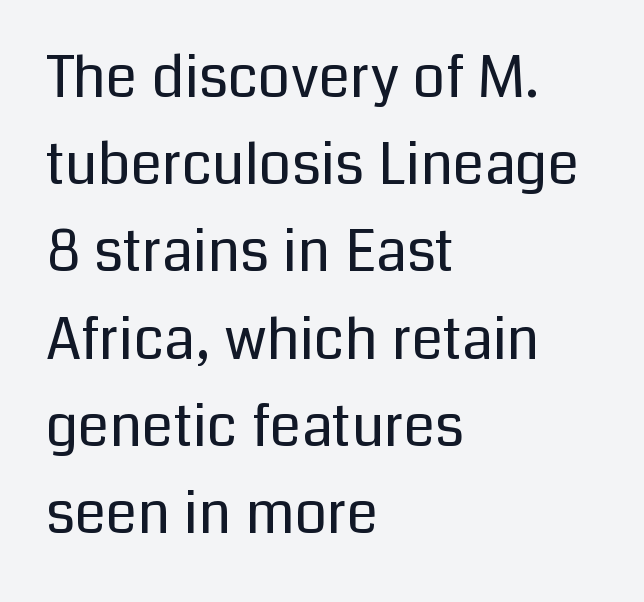
The image shows 57 px regular-weight sans-serif type, upright; set left-aligned, normal line spacing (1.53x), normal letter spacing, not underlined; low stroke contrast and a medium x-height.
